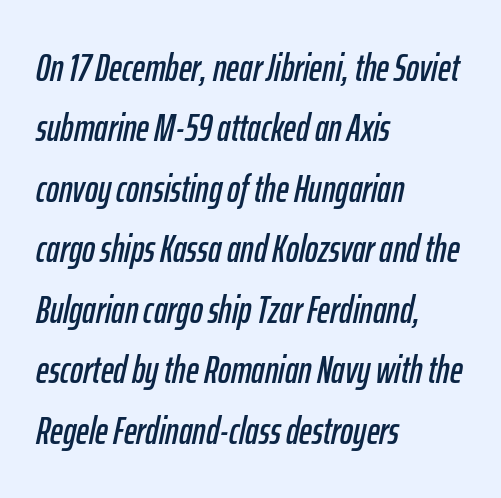
Does the copy run flush right? No — it runs flush left. The letters are slanted; this is an italic face. Proportional: the letters do not fall into vertical columns. This rendering features lettering with no underline. The face used here is rendered with its standard letterfit. In terms of leading, this rendering sits right in the middle.
